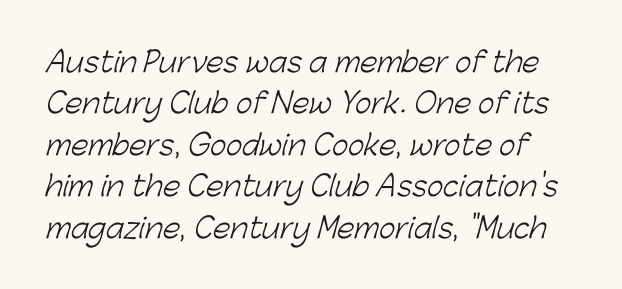
The image shows 28 px light sans-serif type; set normal line spacing (1.48x), normal letter spacing, not underlined; low stroke contrast and a medium x-height.
